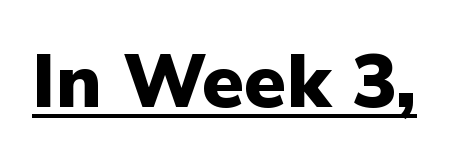
The image shows 74 px heavy sans-serif type, upright; set normal letter spacing, underlined; low stroke contrast and a medium x-height.
